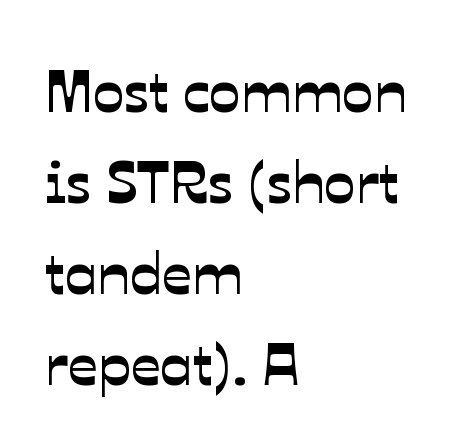
The image shows 59 px sans-serif type; set left-aligned, normal line spacing (1.54x), normal letter spacing, not underlined; low stroke contrast and a medium x-height.
